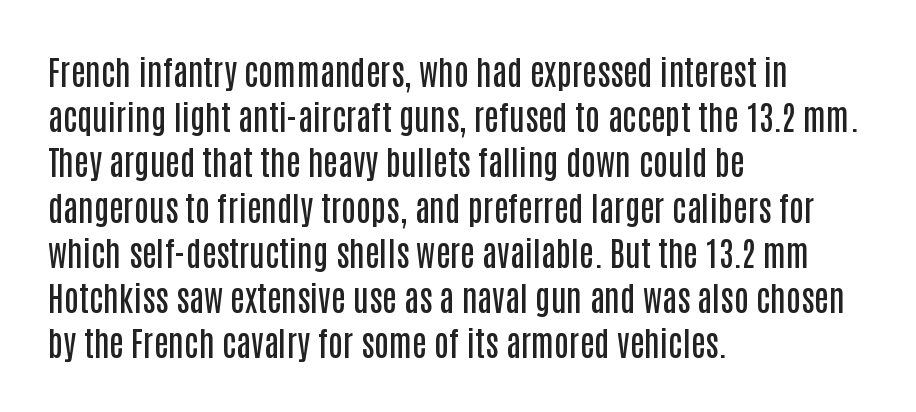
{"serif": "no", "italic": "no", "bold": "semi", "weight": "semibold", "width": "condensed", "stroke_contrast": "low", "x_height": "large", "monospaced": "no", "underline": "no", "align": "left", "line_spacing": "normal", "line_spacing_ratio": 1.37, "letter_spacing": "normal", "letter_spacing_em": 0.0, "glyph_px": 33}
